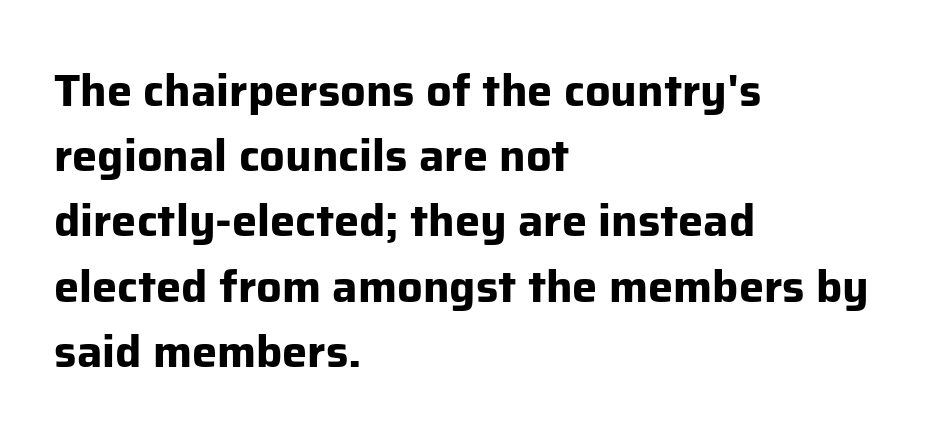
{"serif": "no", "italic": "no", "bold": "yes", "weight": "bold", "width": "normal", "stroke_contrast": "low", "x_height": "medium", "monospaced": "no", "underline": "no", "align": "left", "line_spacing": "normal", "line_spacing_ratio": 1.45, "letter_spacing": "normal", "letter_spacing_em": 0.0, "glyph_px": 45}
